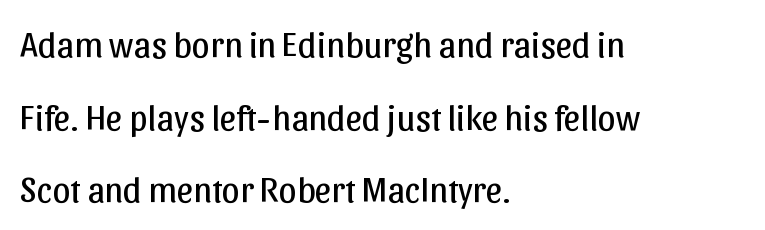
The weight tops out at a normal text grade. Posture: vertical. Loosely led — the rows are spread out. Font category for this specimen: sans-serif. In CSS terms this would be text-align: left.
